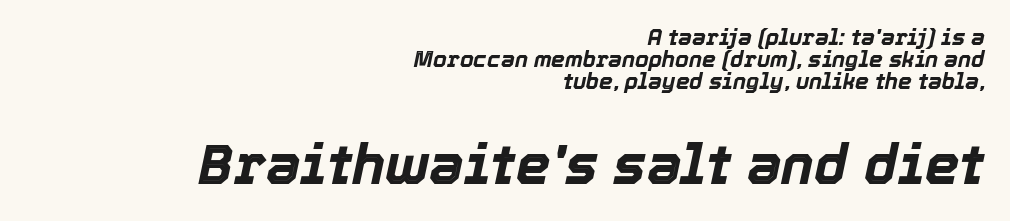
What weight is shown? A full bold with thick strokes. Type size steps up from the first block to the second. What stands out about the letter spacing? Nothing — it is the standard amount. A typesetter would call this proportional, since set widths differ per character. Italic: yes, the glyphs are oblique.
